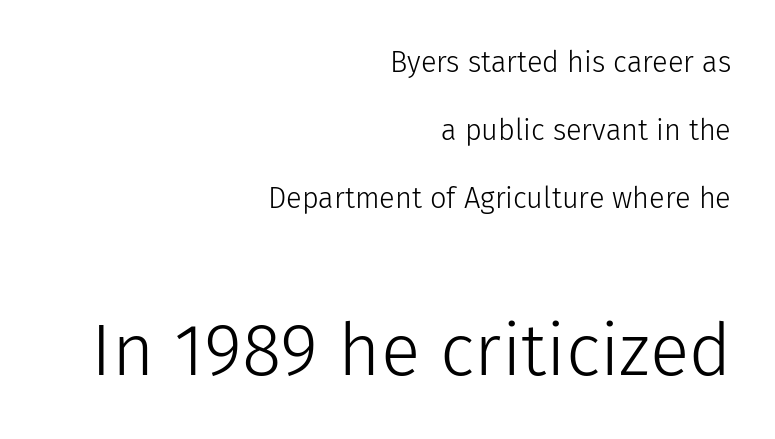
Q: Is the text bold? A: No.
Q: Is the text italic (slanted)? A: No, it is upright.
Q: Is the typeface a serif or a sans-serif typeface? A: Sans-serif.
Q: Is the text underlined? A: No.
Q: How is the paragraph aligned? A: Right-aligned.
Q: Is the spacing between letters normal or unusually wide? A: Normal.
Q: Is the spacing between lines tight, normal or loose? A: Loose.
Q: Which block of text is set in a larger size, the first (top) or the second (bottom)? A: The second (bottom) one.
Q: Width (condensed, normal, or wide)? A: Normal.
Q: Stroke contrast? A: Low.
Q: x-height? A: Medium.
Q: Monospaced? A: No.
